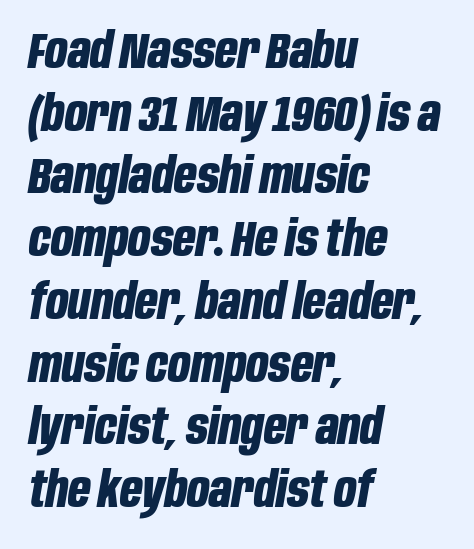
{"italic": "yes", "lean": "right", "slant_degrees": 10, "bold": "yes", "weight": "bold", "width": "condensed", "stroke_contrast": "low", "x_height": "large", "monospaced": "no", "underline": "no", "align": "left", "line_spacing": "normal", "line_spacing_ratio": 1.28, "letter_spacing": "normal", "letter_spacing_em": 0.0, "glyph_px": 49}
